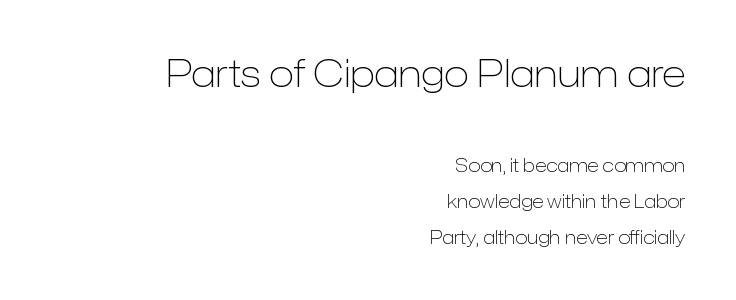
Q: Is the text bold? A: No.
Q: Is the text italic (slanted)? A: No, it is upright.
Q: Is the typeface a serif or a sans-serif typeface? A: Sans-serif.
Q: Is the text underlined? A: No.
Q: How is the paragraph aligned? A: Right-aligned.
Q: Is the spacing between letters normal or unusually wide? A: Normal.
Q: Is the spacing between lines tight, normal or loose? A: Loose.
Q: Which block of text is set in a larger size, the first (top) or the second (bottom)? A: The first (top) one.
Q: Width (condensed, normal, or wide)? A: Normal.
Q: Stroke contrast? A: Low.
Q: x-height? A: Medium.
Q: Monospaced? A: No.
